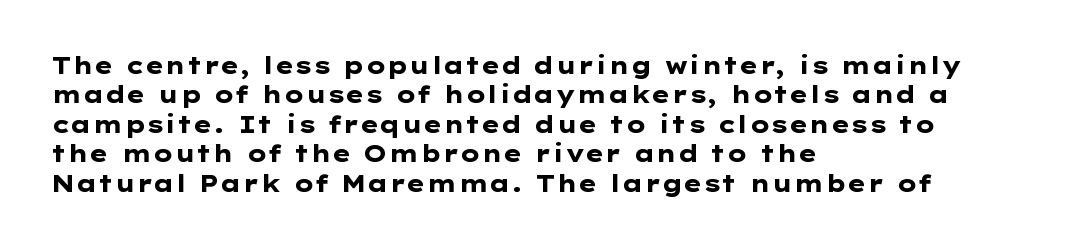
{"italic": "no", "bold": "yes", "underline": "no", "align": "left", "line_spacing": "normal", "line_spacing_ratio": 1.28, "letter_spacing": "normal", "letter_spacing_em": 0.0, "glyph_px": 23}
